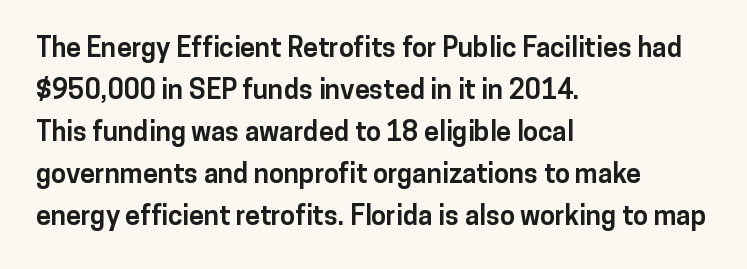
Nothing unusual about the tracking: characters are spaced as the font intends. Layout note: lines flush left. Does the lettering tilt? It doesn't — this is upright. The characters look thick and weighty, a clear bold. If you measured baseline to baseline, you'd find a middling distance. Underlining? Definitely not there.
